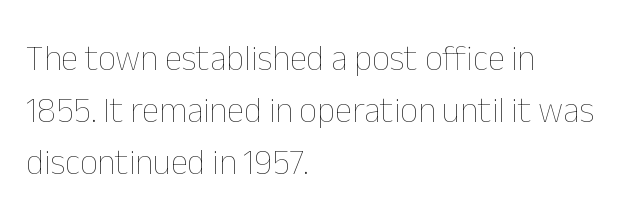
The strokes are not fattened; the text isn't bold. Italic: no, the glyphs are upright roman. Tracking value appears to be zero — textbook default spacing. This sample is left-justified, so line endings fall wherever the words run out.
